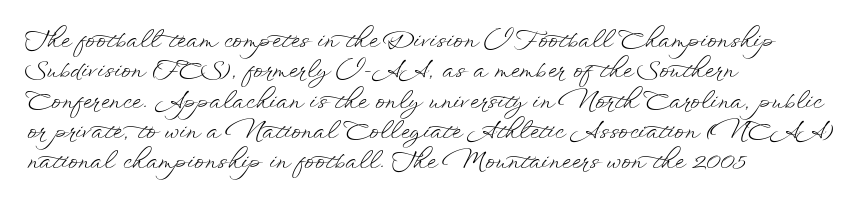
Q: Is the text bold? A: No.
Q: Is the text italic (slanted)? A: Yes.
Q: Is the text underlined? A: No.
Q: How is the paragraph aligned? A: Left-aligned.
Q: Is the spacing between letters normal or unusually wide? A: Normal.
Q: Is the spacing between lines tight, normal or loose? A: Normal.
